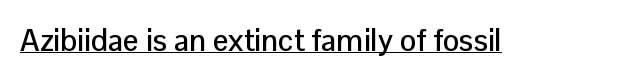
{"serif": "no", "italic": "no", "width": "normal", "stroke_contrast": "low", "x_height": "medium", "monospaced": "no", "underline": "yes", "letter_spacing": "normal", "letter_spacing_em": 0.0, "glyph_px": 31}
